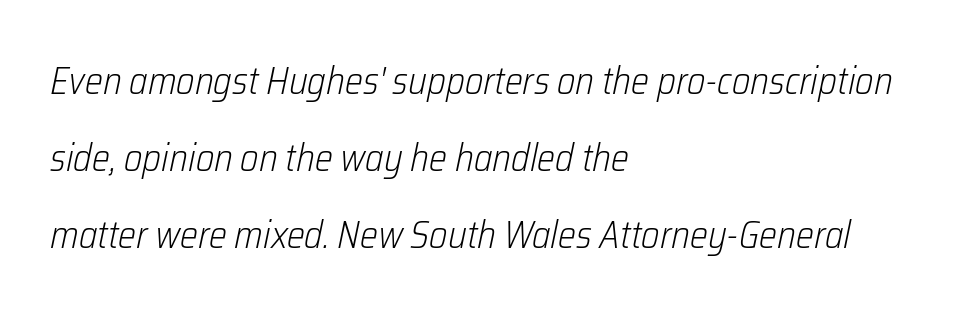
The image shows 38 px light, condensed type, italic (leaning right); set left-aligned, loose line spacing (2.02x), normal letter spacing, not underlined; low stroke contrast and a medium x-height.
